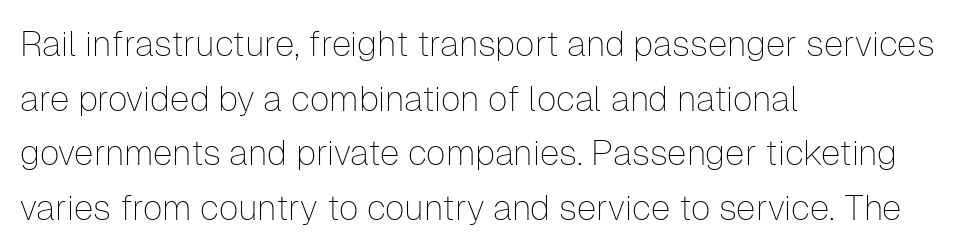
The image shows 35 px thin sans-serif type, upright; set left-aligned, normal line spacing (1.56x), normal letter spacing, not underlined; low stroke contrast and a medium x-height.
